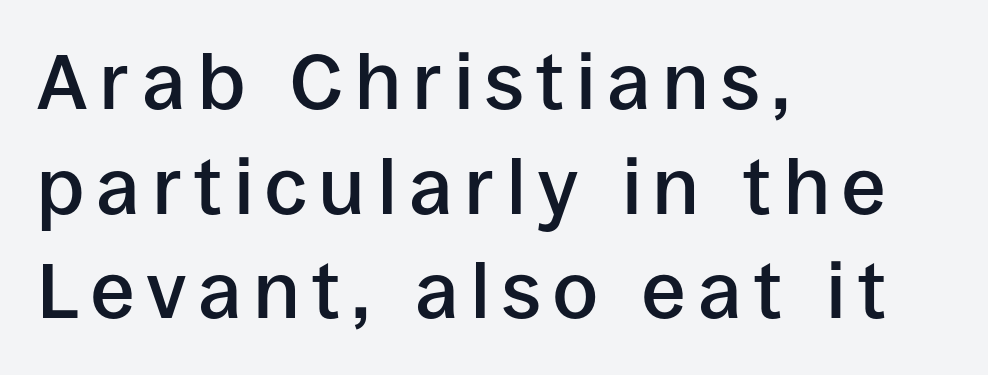
Q: Is the text bold? A: Semi-bold.
Q: Is the text italic (slanted)? A: No, it is upright.
Q: Is the typeface a serif or a sans-serif typeface? A: Sans-serif.
Q: Is the text underlined? A: No.
Q: How is the paragraph aligned? A: Left-aligned.
Q: Is the spacing between lines tight, normal or loose? A: Normal.
Q: Width (condensed, normal, or wide)? A: Normal.
Q: Stroke contrast? A: Low.
Q: x-height? A: Large.
Q: Monospaced? A: No.
